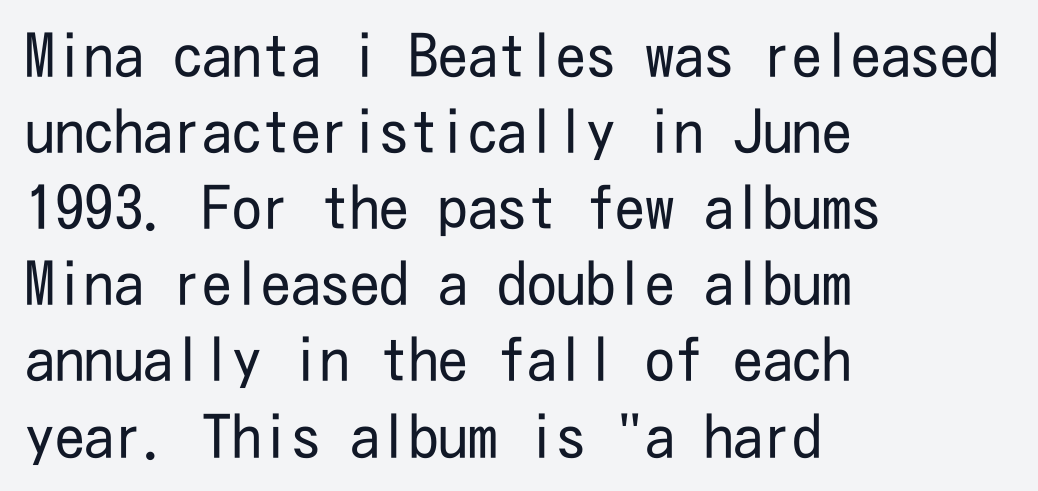
The image shows 59 px regular-weight, condensed sans-serif type, upright; set left-aligned, normal line spacing (1.29x), normal letter spacing, not underlined; low stroke contrast and a medium x-height.
